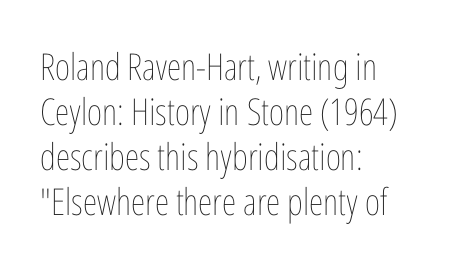
Q: Is the text bold? A: No.
Q: Is the text italic (slanted)? A: No, it is upright.
Q: Is the text underlined? A: No.
Q: How is the paragraph aligned? A: Left-aligned.
Q: Is the spacing between letters normal or unusually wide? A: Normal.
Q: Width (condensed, normal, or wide)? A: Condensed.
Q: Stroke contrast? A: Low.
Q: x-height? A: Medium.
Q: Monospaced? A: No.
